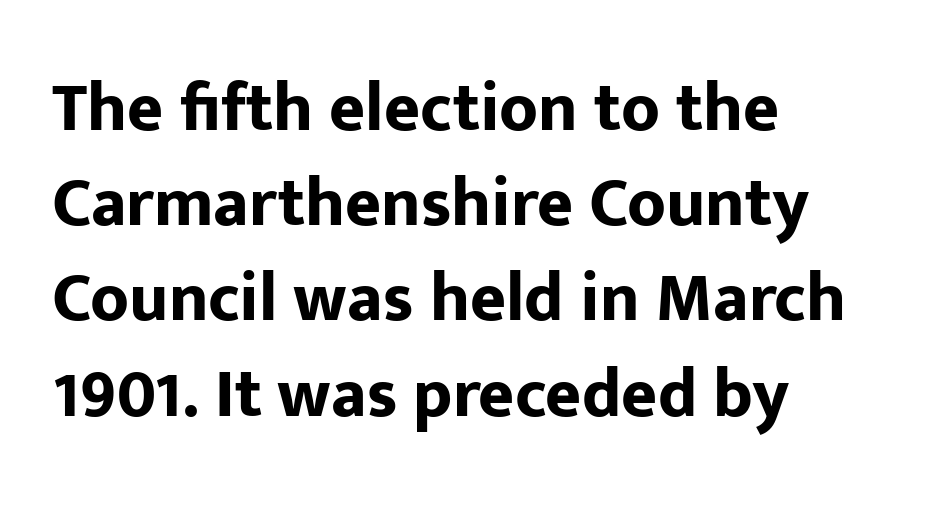
Spacing verdict: proportional, widths tailored to each character. Horizontal bands of white between lines are of average thickness. The horizontal fit of the characters is conventional and even. Nope, not italic — everything's standing straight.
